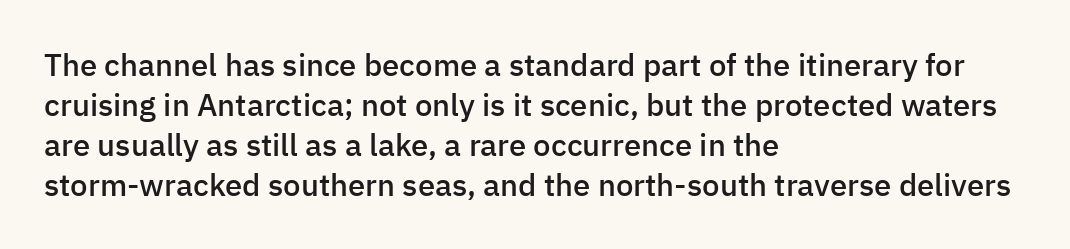
The rendering uses a moderate line-height, typical for paragraphs. The rendering keeps characters at their native spacing. When letters stand straight like this, we call the style roman or upright. Its strokes are somewhat broadened, the hallmark of semibold type. This sample has the flowing, uneven cadence of proportional lettering. The type family on display is of the sans-serif kind.
